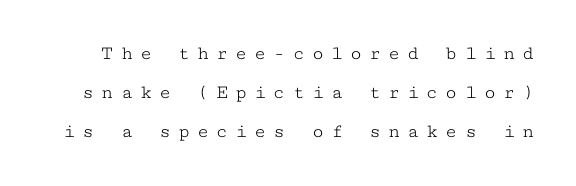
Is there any slant? The stems are plumb. You could fit nearly another row in the gap between these rows. Clear beneath every line of the passage. The line texture is sparse and dotted thanks to wide tracking. Stems here are at most as thick as an everyday book face.
